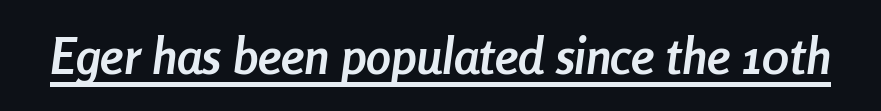
When letters slant like this, we call the style italic. The characters look thick and weighty, a clear bold. The glyphs are accompanied by a horizontal stroke just below them. Does extra space separate the letters? No, they use regular spacing. Proportional: the letters do not fall into vertical columns.
